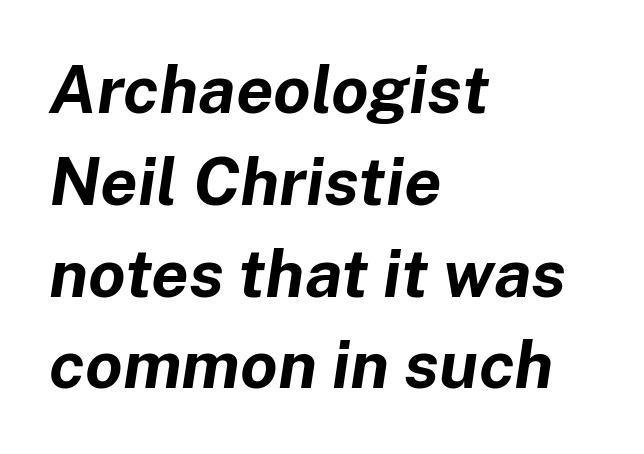
{"italic": "yes", "lean": "right", "slant_degrees": 8, "bold": "yes", "weight": "bold", "width": "normal", "stroke_contrast": "low", "x_height": "medium", "monospaced": "no", "underline": "no", "align": "left", "line_spacing": "normal", "line_spacing_ratio": 1.37, "letter_spacing": "normal", "letter_spacing_em": 0.0, "glyph_px": 67}
